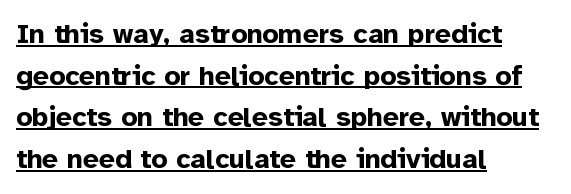
The image shows 28 px bold sans-serif type, upright; set left-aligned, normal line spacing (1.49x), normal letter spacing, underlined; low stroke contrast and a medium x-height.
